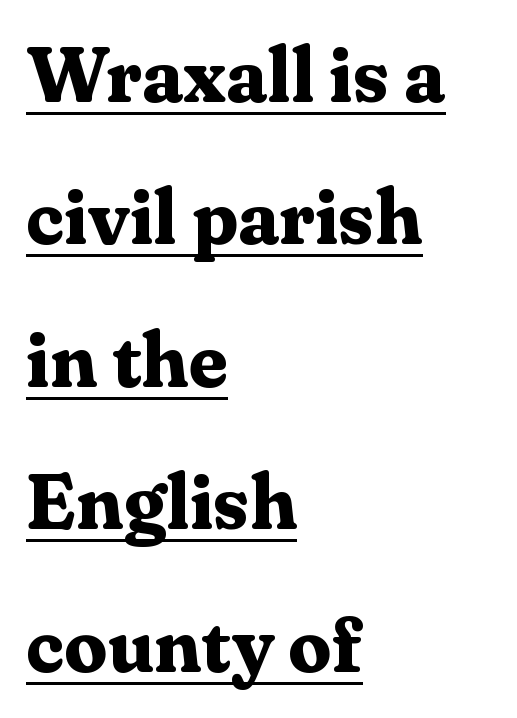
{"serif": "yes", "italic": "no", "bold": "yes", "weight": "bold", "width": "normal", "stroke_contrast": "medium", "x_height": "medium", "monospaced": "no", "underline": "yes", "align": "left", "line_spacing_ratio": 1.85, "letter_spacing": "normal", "letter_spacing_em": 0.0, "glyph_px": 77}
